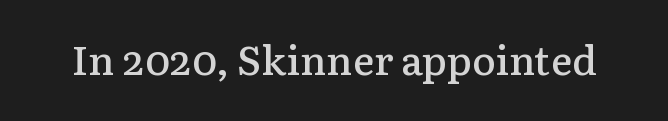
The image shows 40 px semibold serif type, upright; set normal letter spacing, not underlined; low stroke contrast and a medium x-height.
